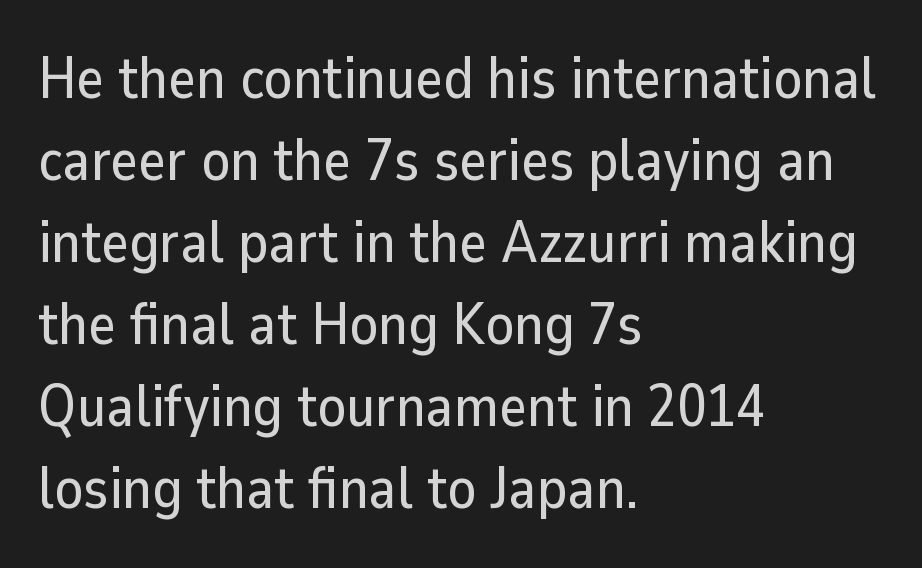
Q: Is the text italic (slanted)? A: No, it is upright.
Q: Is the typeface a serif or a sans-serif typeface? A: Sans-serif.
Q: Is the text underlined? A: No.
Q: How is the paragraph aligned? A: Left-aligned.
Q: Is the spacing between letters normal or unusually wide? A: Normal.
Q: Is the spacing between lines tight, normal or loose? A: Normal.
Q: Width (condensed, normal, or wide)? A: Normal.
Q: Stroke contrast? A: Low.
Q: x-height? A: Medium.
Q: Monospaced? A: No.
